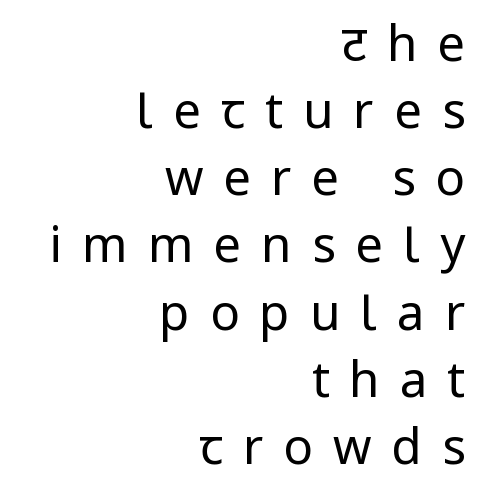
The image shows 49 px regular-weight, condensed sans-serif type, upright; set right-aligned, normal line spacing (1.37x), unusually wide letter spacing (+0.41 em), not underlined; low stroke contrast.
